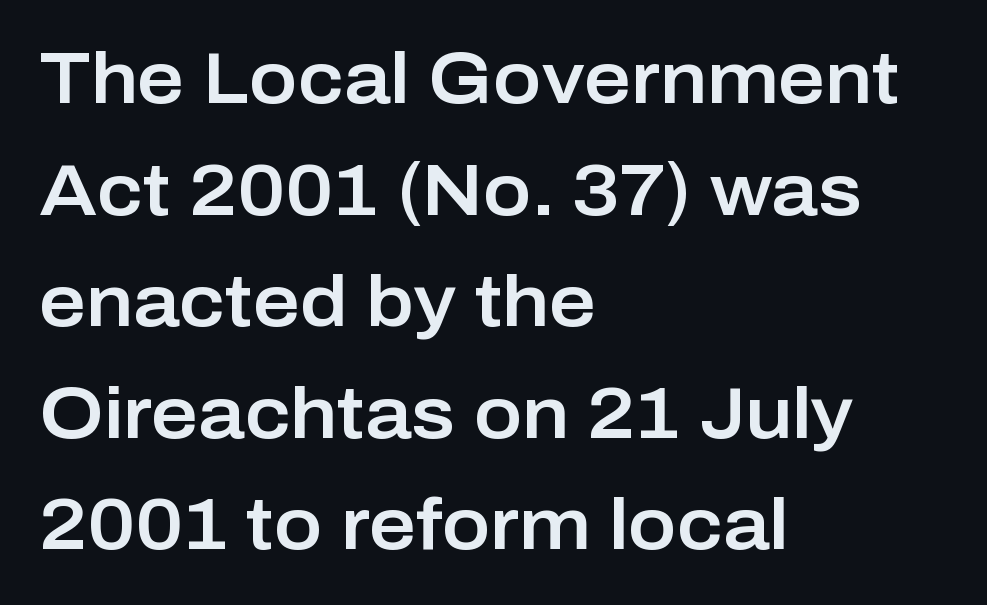
{"serif": "no", "italic": "no", "width": "normal", "stroke_contrast": "low", "x_height": "medium", "monospaced": "no", "underline": "no", "align": "left", "line_spacing": "normal", "line_spacing_ratio": 1.55, "letter_spacing": "normal", "letter_spacing_em": 0.0, "glyph_px": 72}
